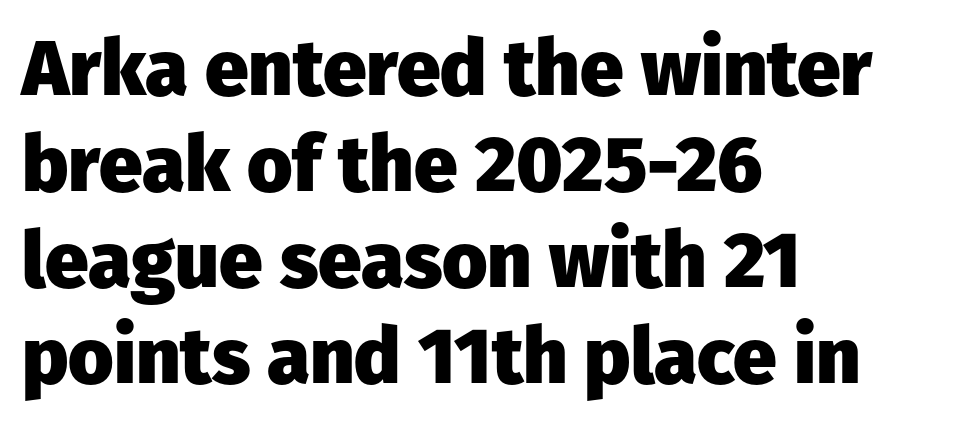
The image shows 78 px heavy sans-serif type, upright; set left-aligned, line spacing 1.23x, normal letter spacing, not underlined; low stroke contrast and a medium x-height.
